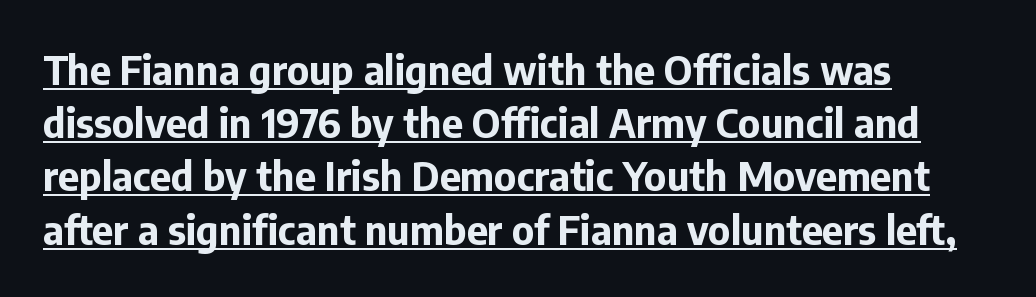
The rendered words wear a rule along their underside. A typesetter would mark this as roman, not italic. The setting favours the left margin, as ordinary paragraphs usually do. This sample keeps an unexceptional amount of space between lines. Weight check: bold — yes, fully. A typesetter would call this proportional, since set widths differ per character.
